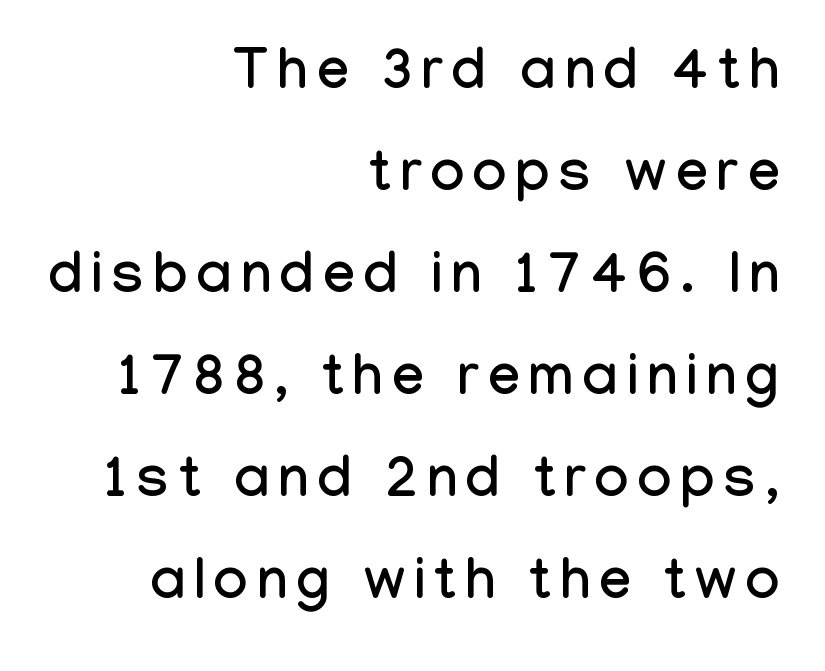
The paragraph shown leans on its right margin. This sample has the flowing, uneven cadence of proportional lettering. Every character sits straight up, as roman type does. To sum up the face: it is a sans, with no serifs. Clear beneath every line of the passage.
